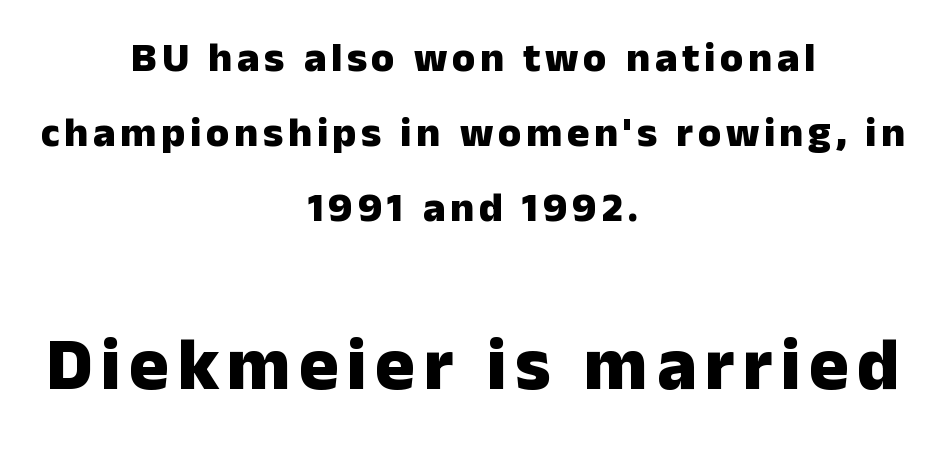
Q: Is the text bold? A: Yes.
Q: Is the text italic (slanted)? A: No, it is upright.
Q: Is the typeface a serif or a sans-serif typeface? A: Sans-serif.
Q: Is the text underlined? A: No.
Q: How is the paragraph aligned? A: Centered.
Q: Which block of text is set in a larger size, the first (top) or the second (bottom)? A: The second (bottom) one.
Q: Width (condensed, normal, or wide)? A: Normal.
Q: Stroke contrast? A: Low.
Q: x-height? A: Medium.
Q: Monospaced? A: No.
